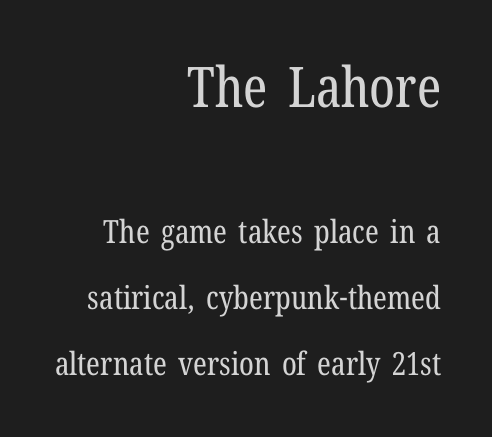
The letters stand upright; this is a roman face. Each letter's strokes conclude with small projecting serifs. In terms of letterspacing, this is plain default setting. Block one is the big one; block two sits smaller underneath. Layout note: lines flush right. The rendering uses natural spacing where letterforms have individual widths.
